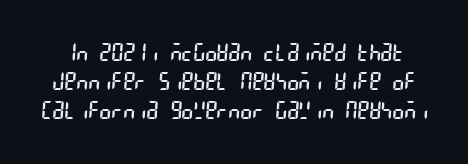
Q: Is the text bold? A: No.
Q: Is the text underlined? A: No.
Q: Is the spacing between letters normal or unusually wide? A: Normal.
